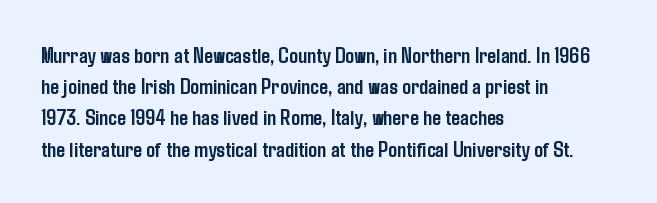
The image shows 22 px bold type, upright; set left-aligned, normal line spacing (1.42x), normal letter spacing, not underlined.
